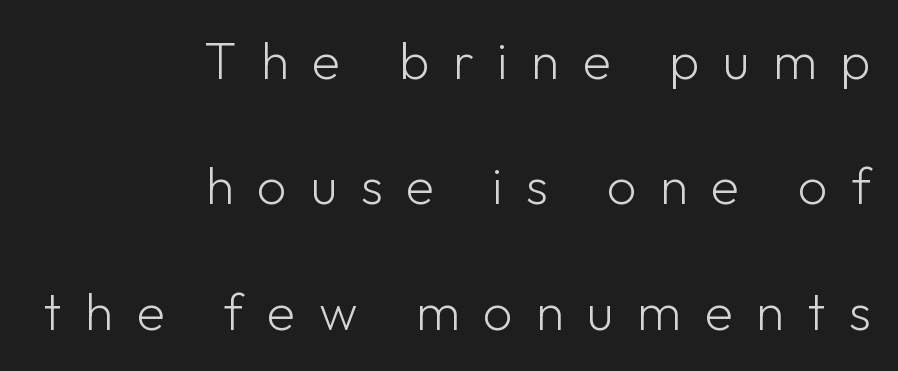
Quick note: interline space is abundant. The designer went with a sans here, leaving each stem footless. Every character sits straight up, as roman type does. This reads as an unemphasized weight, regular at the heaviest. You could not count columns in this text — the font is proportionally spaced.
